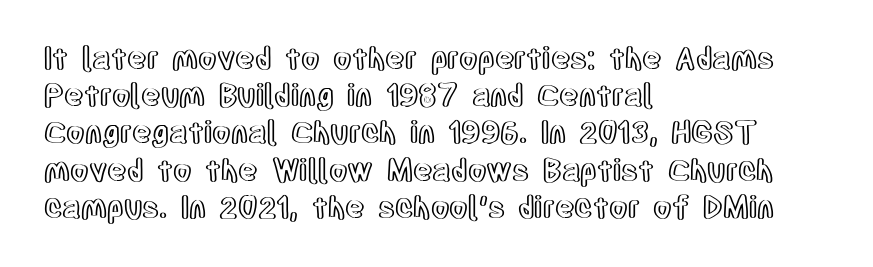
The image shows 30 px condensed type, upright; set left-aligned, line spacing 1.24x, normal letter spacing, not underlined; a large x-height.
